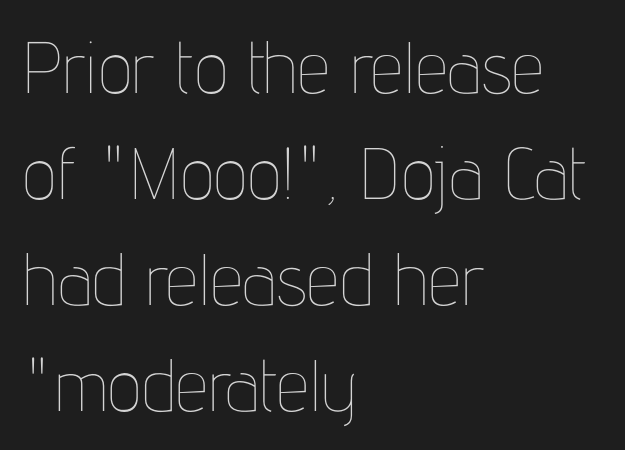
The image shows 73 px thin, condensed type, upright; set left-aligned, normal line spacing (1.45x), normal letter spacing, not underlined; low stroke contrast and a medium x-height.
